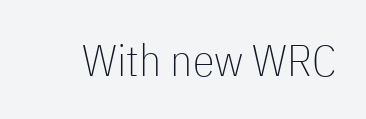
Q: Is the text bold? A: No.
Q: Is the text italic (slanted)? A: No, it is upright.
Q: Is the typeface a serif or a sans-serif typeface? A: Sans-serif.
Q: Is the text underlined? A: No.
Q: Is the spacing between letters normal or unusually wide? A: Normal.
Q: Width (condensed, normal, or wide)? A: Condensed.
Q: Stroke contrast? A: Low.
Q: x-height? A: Medium.
Q: Monospaced? A: No.
